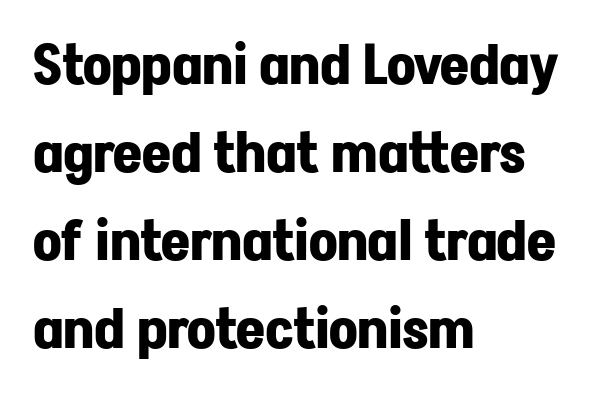
{"serif": "no", "italic": "no", "bold": "yes", "weight": "bold", "width": "normal", "stroke_contrast": "low", "x_height": "medium", "monospaced": "no", "underline": "no", "align": "left", "line_spacing": "normal", "line_spacing_ratio": 1.57, "letter_spacing": "normal", "letter_spacing_em": 0.0, "glyph_px": 56}
